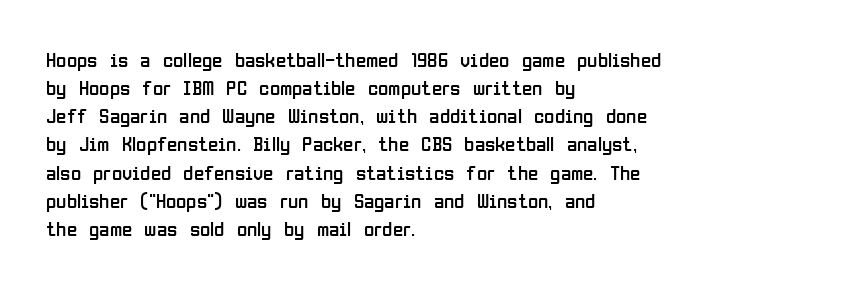
{"italic": "no", "bold": "no", "underline": "no", "align": "left", "line_spacing": "normal", "line_spacing_ratio": 1.34, "letter_spacing": "normal", "letter_spacing_em": 0.0, "glyph_px": 21}
